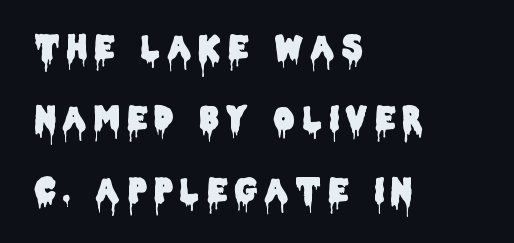
The image shows 32 px condensed sans-serif type, upright; set left-aligned, loose line spacing (2.23x), unusually wide letter spacing (+0.24 em), not underlined; low stroke contrast and a large x-height.
